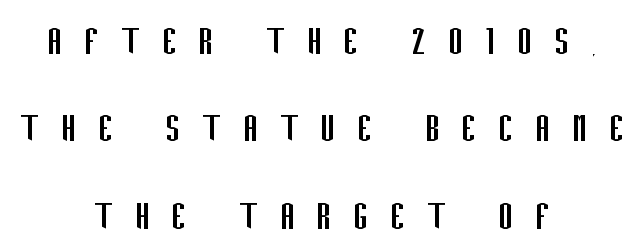
Horizontal bands of white between lines are thick stripes. The letters look calm and open, with moderate or lighter stems. This sample is center-justified, so both line endings float freely. In terms of letterspacing, this is a distinctly airy, spread setting.
